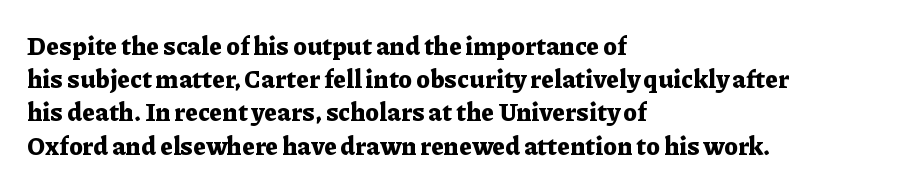
The image shows 25 px bold type, upright; set left-aligned, normal line spacing (1.33x), normal letter spacing, not underlined.
